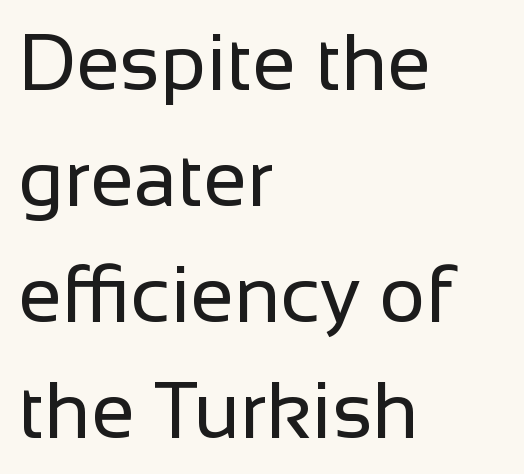
{"serif": "no", "italic": "no", "bold": "no", "weight": "regular", "width": "normal", "stroke_contrast": "low", "x_height": "medium", "monospaced": "no", "underline": "no", "align": "left", "line_spacing": "normal", "line_spacing_ratio": 1.47, "letter_spacing": "normal", "letter_spacing_em": 0.0, "glyph_px": 79}
